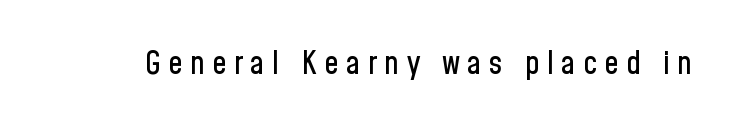
The image shows 32 px condensed sans-serif type, upright; set unusually wide letter spacing (+0.23 em), not underlined; low stroke contrast and a medium x-height.
